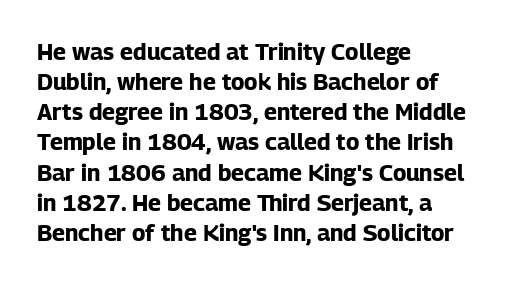
{"italic": "no", "bold": "yes", "underline": "no", "align": "left", "line_spacing": "normal", "line_spacing_ratio": 1.31, "letter_spacing": "normal", "letter_spacing_em": 0.0, "glyph_px": 23}
